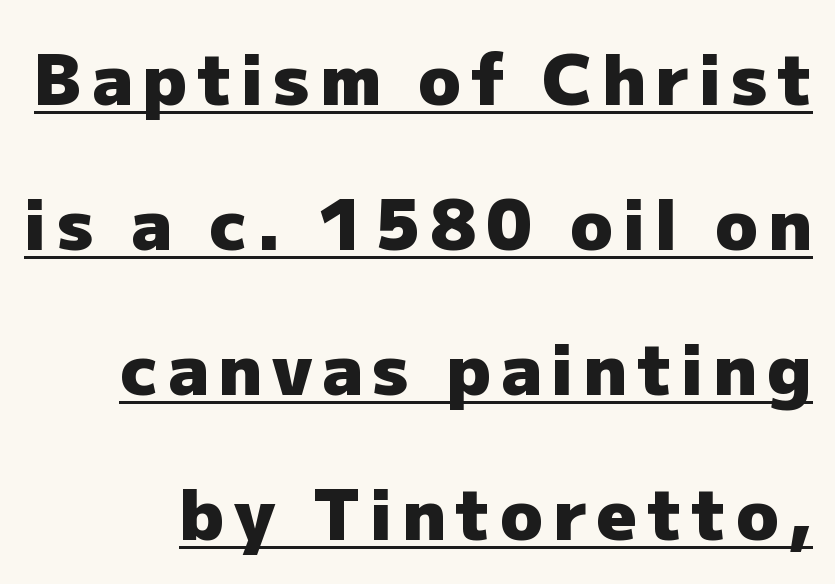
{"serif": "no", "italic": "no", "bold": "yes", "weight": "heavy", "width": "normal", "stroke_contrast": "low", "x_height": "medium", "monospaced": "no", "underline": "yes", "align": "right", "line_spacing": "loose", "line_spacing_ratio": 2.07, "glyph_px": 70}
